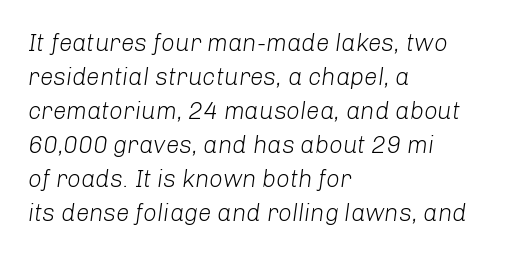
{"italic": "yes", "lean": "right", "slant_degrees": 8, "bold": "no", "underline": "no", "align": "left", "line_spacing": "normal", "line_spacing_ratio": 1.42, "letter_spacing": "normal", "letter_spacing_em": 0.0, "glyph_px": 24}
